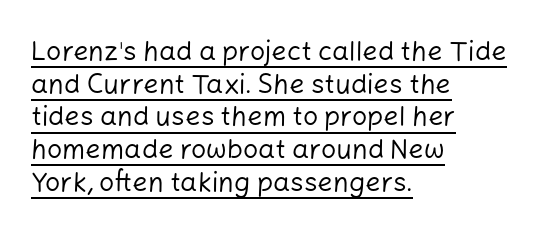
{"italic": "no", "bold": "no", "underline": "yes", "align": "left", "line_spacing_ratio": 1.21, "letter_spacing": "normal", "letter_spacing_em": 0.0, "glyph_px": 27}
